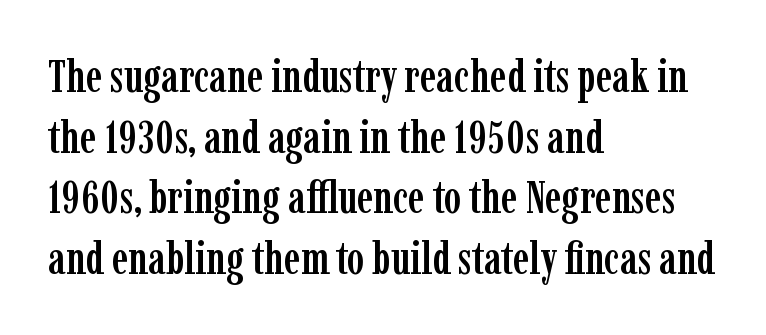
{"serif": "yes", "italic": "no", "width": "condensed", "stroke_contrast": "low", "x_height": "medium", "monospaced": "no", "underline": "no", "align": "left", "line_spacing": "normal", "line_spacing_ratio": 1.32, "letter_spacing": "normal", "letter_spacing_em": 0.0, "glyph_px": 46}
